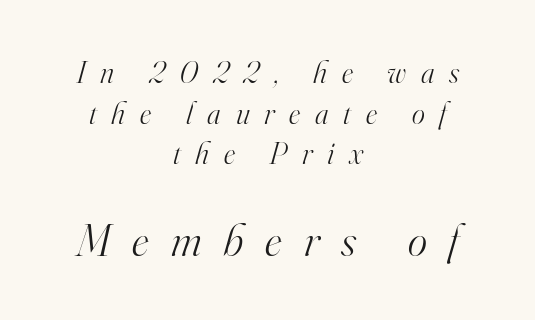
Q: Is the text bold? A: No.
Q: Is the text italic (slanted)? A: Yes, it leans right by about 16 degrees.
Q: Is the typeface a serif or a sans-serif typeface? A: Serif.
Q: Is the text underlined? A: No.
Q: How is the paragraph aligned? A: Centered.
Q: Is the spacing between letters normal or unusually wide? A: Unusually wide.
Q: Is the spacing between lines tight, normal or loose? A: Normal.
Q: Which block of text is set in a larger size, the first (top) or the second (bottom)? A: The second (bottom) one.
Q: Width (condensed, normal, or wide)? A: Normal.
Q: Stroke contrast? A: High.
Q: x-height? A: Small.
Q: Monospaced? A: No.
